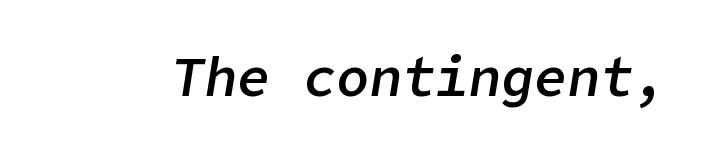
Q: Is the text bold? A: Semi-bold.
Q: Is the text italic (slanted)? A: Yes, it leans right by about 9 degrees.
Q: Is the text underlined? A: No.
Q: Is the spacing between letters normal or unusually wide? A: Normal.
Q: Width (condensed, normal, or wide)? A: Normal.
Q: Stroke contrast? A: Low.
Q: x-height? A: Medium.
